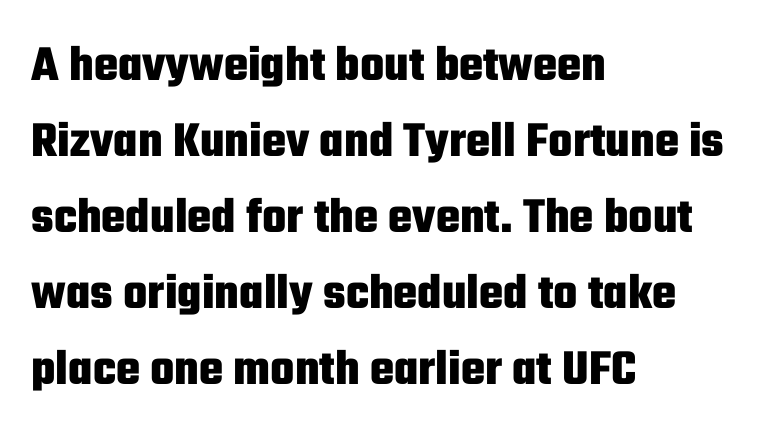
Q: Is the text bold? A: Yes.
Q: Is the text italic (slanted)? A: No, it is upright.
Q: Is the typeface a serif or a sans-serif typeface? A: Sans-serif.
Q: Is the text underlined? A: No.
Q: How is the paragraph aligned? A: Left-aligned.
Q: Is the spacing between letters normal or unusually wide? A: Normal.
Q: Is the spacing between lines tight, normal or loose? A: Normal.
Q: Width (condensed, normal, or wide)? A: Condensed.
Q: Stroke contrast? A: Low.
Q: x-height? A: Medium.
Q: Monospaced? A: No.
